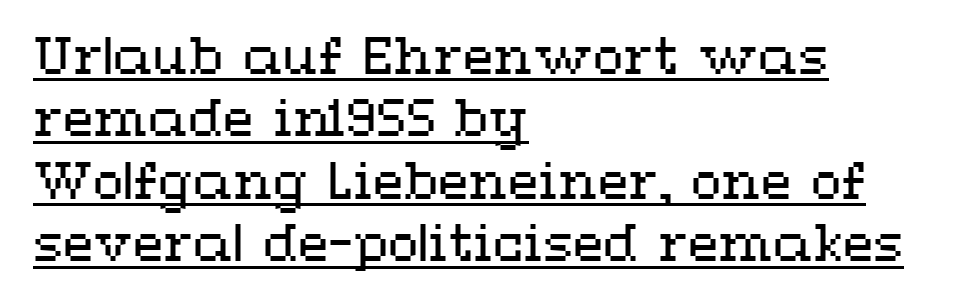
Regarding leading, the lines here are spaced in the standard way. Visually the block forms a straight wall on the left and a jagged coastline on the right. Inter-character spacing is left at the font's built-in metrics. Honestly, the underline is the first thing you notice here. The lettering holds an erect, upright posture throughout.
